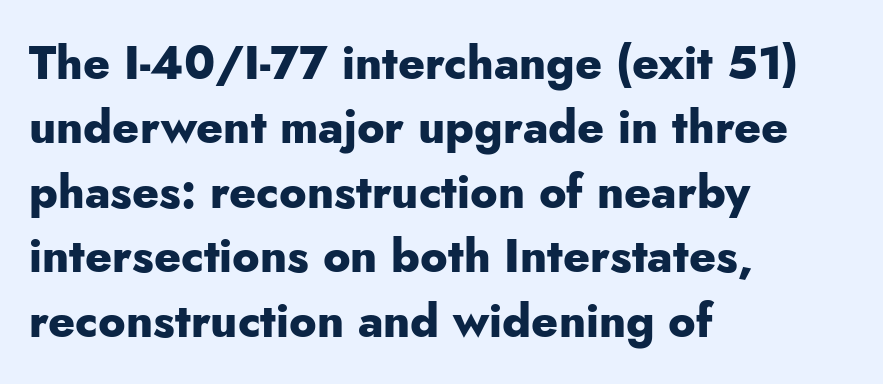
{"serif": "no", "italic": "no", "bold": "yes", "weight": "heavy", "width": "normal", "stroke_contrast": "low", "x_height": "small", "monospaced": "no", "underline": "no", "align": "left", "line_spacing": "normal", "line_spacing_ratio": 1.4, "letter_spacing": "normal", "letter_spacing_em": 0.0, "glyph_px": 46}
